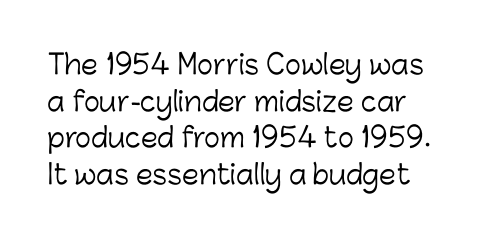
{"italic": "no", "bold": "no", "underline": "no", "line_spacing": "normal", "line_spacing_ratio": 1.36, "letter_spacing": "normal", "letter_spacing_em": 0.0, "glyph_px": 27}
